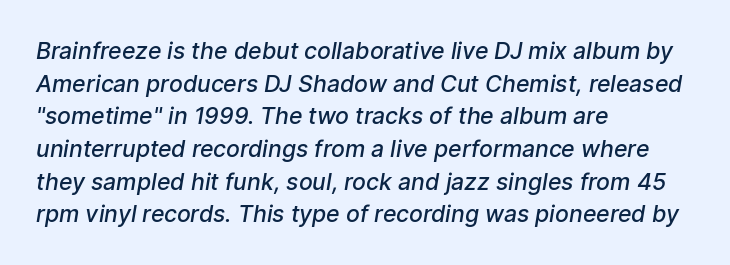
{"bold": "semi", "underline": "no", "align": "left", "line_spacing": "normal", "line_spacing_ratio": 1.42, "letter_spacing": "normal", "letter_spacing_em": 0.0, "glyph_px": 23}
